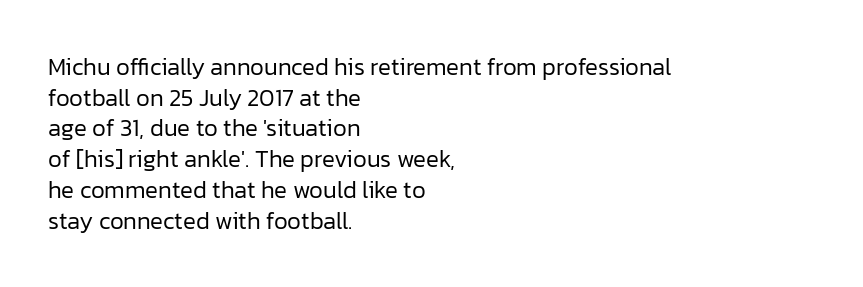
The image shows 24 px text type, upright; set left-aligned, normal line spacing (1.28x), normal letter spacing, not underlined.
